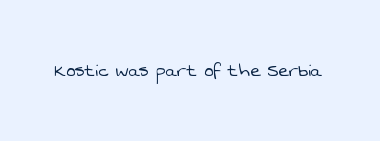
The image shows 22 px text type; set normal letter spacing, not underlined.
